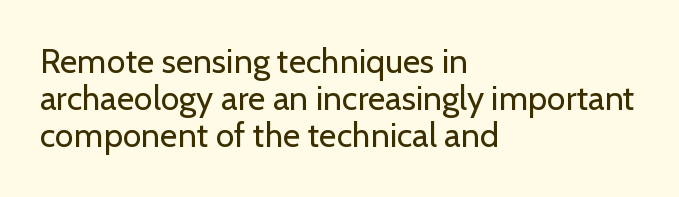
{"serif": "no", "italic": "no", "bold": "no", "weight": "regular", "width": "normal", "stroke_contrast": "low", "x_height": "medium", "monospaced": "no", "underline": "no", "align": "left", "line_spacing": "tight", "line_spacing_ratio": 1.09, "letter_spacing": "normal", "letter_spacing_em": 0.0, "glyph_px": 34}
